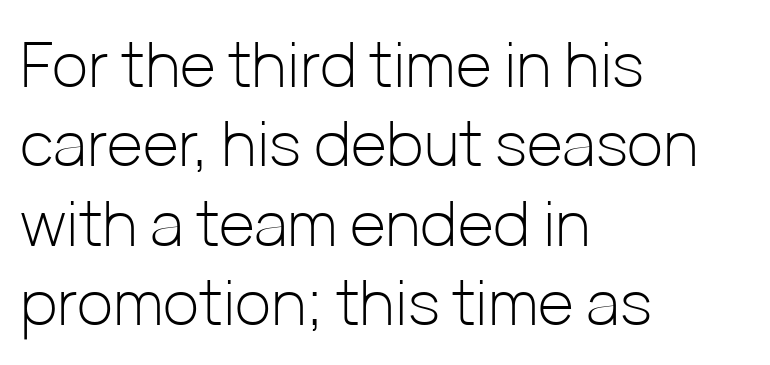
The image shows 62 px light sans-serif type, upright; set left-aligned, normal line spacing (1.28x), normal letter spacing, not underlined; low stroke contrast and a medium x-height.
